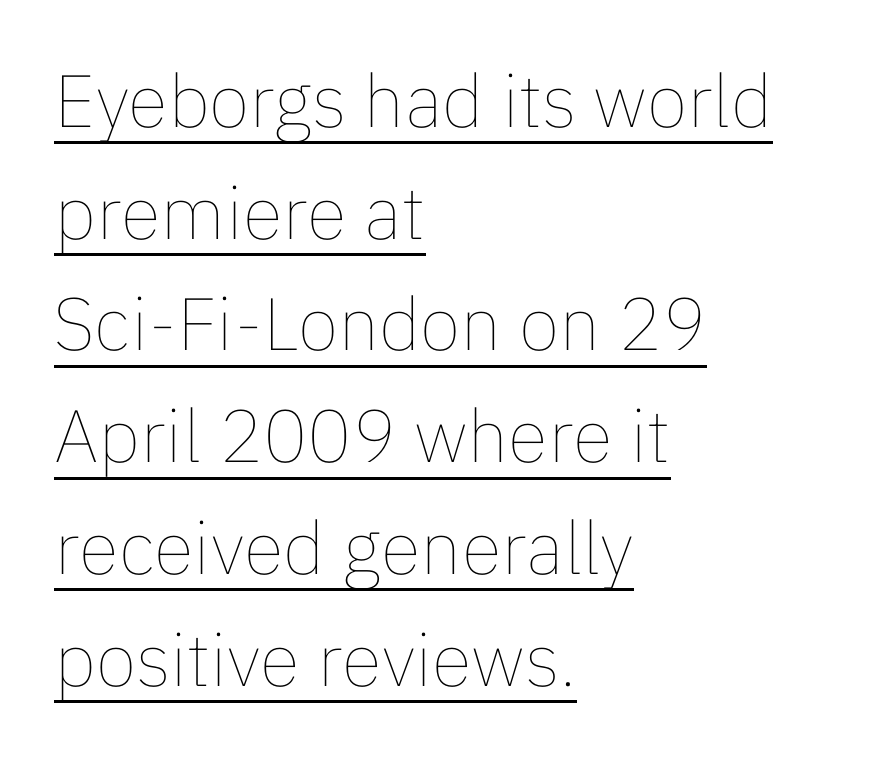
The image shows 74 px thin type, upright; set left-aligned, normal line spacing (1.51x), normal letter spacing, underlined; low stroke contrast and a medium x-height.
